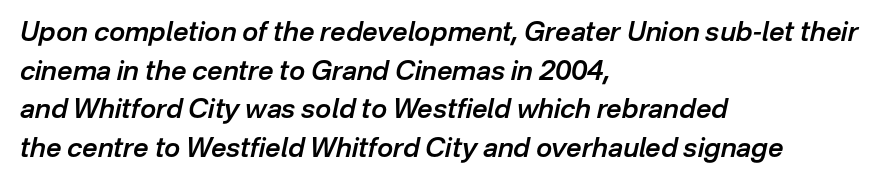
Moderately thickened strokes mark this as semibold type. How are the letters spaced? Ordinarily, with no added tracking. Posture: slanted. This sample keeps an unexceptional amount of space between lines.
